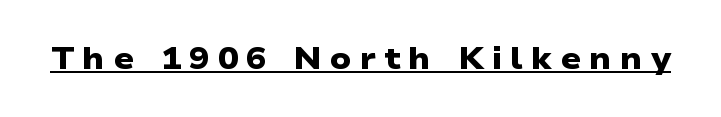
{"serif": "no", "bold": "yes", "weight": "heavy", "width": "wide", "stroke_contrast": "low", "x_height": "medium", "monospaced": "no", "underline": "yes", "letter_spacing": "wide", "letter_spacing_em": 0.25, "glyph_px": 31}
